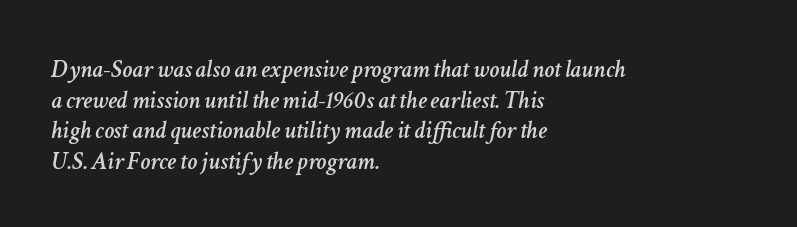
What stands out about the letter spacing? Nothing — it is the standard amount. Words float on clear page, feet unadorned. Line starts are locked; line ends wander. The font's italic variant was chosen for this text.
